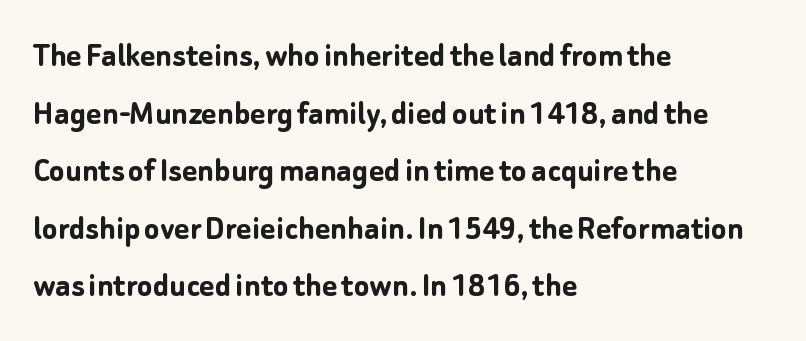
{"serif": "no", "italic": "no", "bold": "yes", "weight": "semibold", "width": "normal", "stroke_contrast": "low", "x_height": "medium", "monospaced": "no", "underline": "no", "align": "left", "line_spacing": "normal", "line_spacing_ratio": 1.6, "letter_spacing": "normal", "letter_spacing_em": 0.0, "glyph_px": 36}
